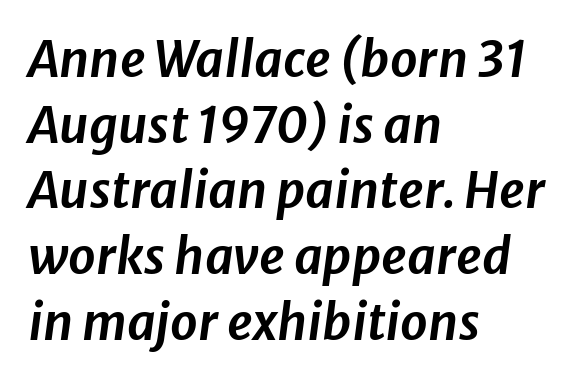
Normally led — the rows are evenly, conventionally spaced. This is oblique type, the kind used for emphasis or titles. The lines in this sample share a left origin and differ only in where they stop. Varying glyph widths throughout — classic text-font behaviour. This rendering features lettering with no underline.
